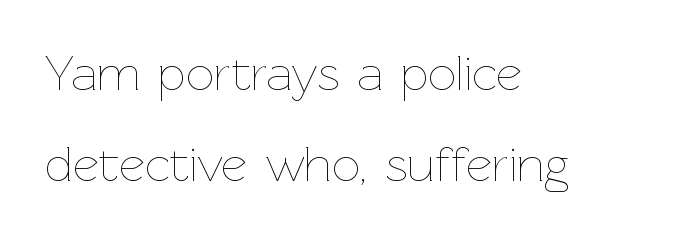
{"italic": "no", "bold": "no", "weight": "thin", "width": "normal", "stroke_contrast": "low", "x_height": "medium", "monospaced": "no", "underline": "no", "align": "left", "line_spacing_ratio": 1.82, "letter_spacing": "normal", "letter_spacing_em": 0.0, "glyph_px": 50}
